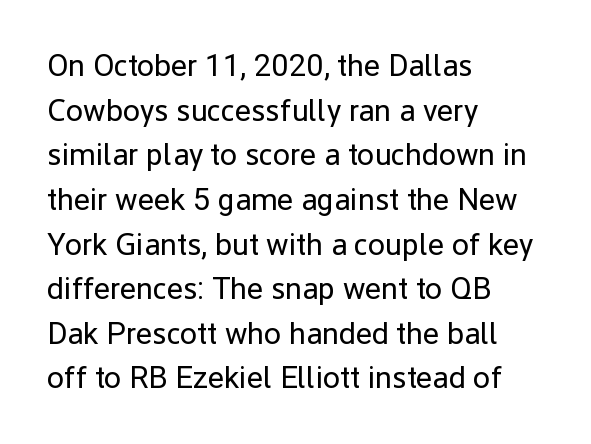
Nobody drew a line under any word here. The face used here is a sans, in the tradition of grotesques and geometrics. Notice how the stems are strictly vertical — no italics here. No extra tracking has been applied to these lines. Whoever set this chose a conventional vertical rhythm.
